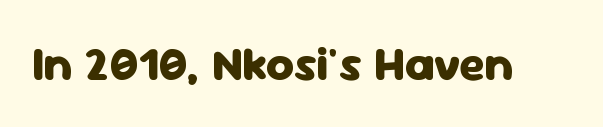
Q: Is the text bold? A: Yes.
Q: Is the text italic (slanted)? A: No, it is upright.
Q: Is the typeface a serif or a sans-serif typeface? A: Sans-serif.
Q: Is the text underlined? A: No.
Q: Is the spacing between letters normal or unusually wide? A: Normal.
Q: Width (condensed, normal, or wide)? A: Normal.
Q: Stroke contrast? A: Low.
Q: x-height? A: Medium.
Q: Monospaced? A: No.
